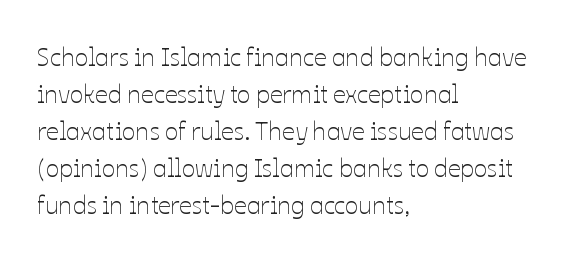
The image shows 25 px text type, upright; set left-aligned, normal line spacing (1.48x), normal letter spacing, not underlined.
